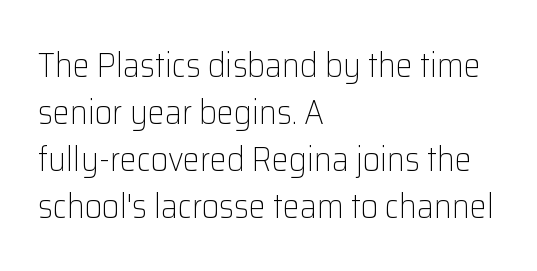
The image shows 34 px light sans-serif type, upright; set left-aligned, normal line spacing (1.38x), normal letter spacing, not underlined; low stroke contrast and a medium x-height.
